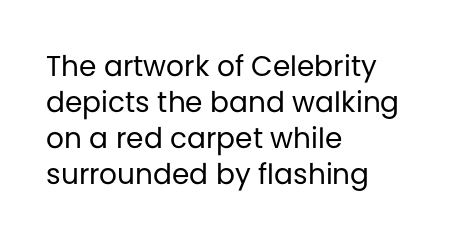
{"serif": "no", "italic": "no", "bold": "no", "weight": "regular", "width": "normal", "stroke_contrast": "low", "x_height": "large", "monospaced": "no", "underline": "no", "align": "left", "line_spacing": "normal", "line_spacing_ratio": 1.29, "letter_spacing": "normal", "letter_spacing_em": 0.0, "glyph_px": 28}
